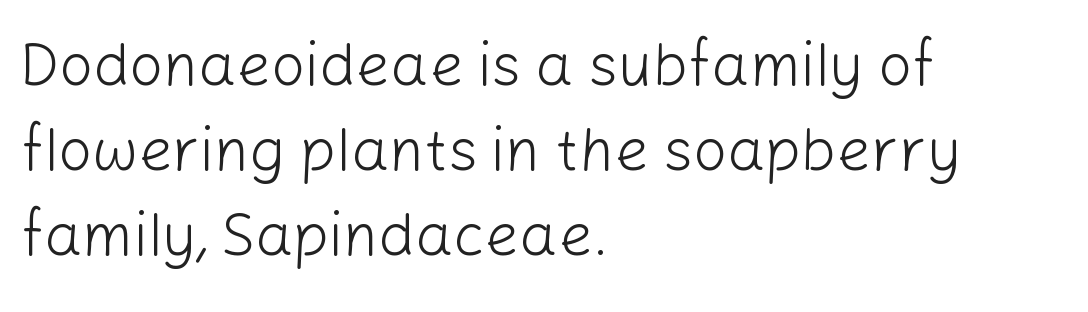
{"serif": "no", "italic": "no", "bold": "no", "weight": "light", "width": "normal", "stroke_contrast": "low", "x_height": "medium", "monospaced": "no", "underline": "no", "align": "left", "line_spacing": "normal", "line_spacing_ratio": 1.42, "letter_spacing": "normal", "letter_spacing_em": 0.0, "glyph_px": 60}
